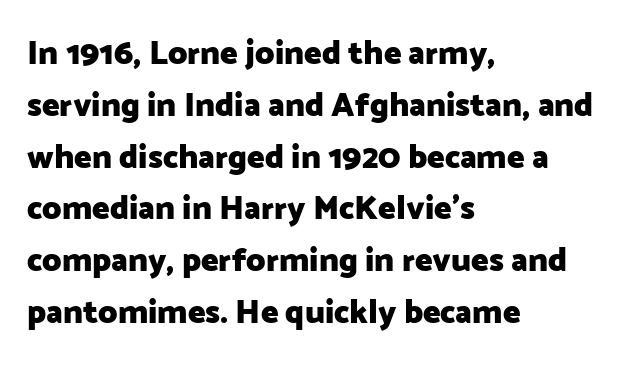
Notice how the stems are strictly vertical — no italics here. The rendering uses a moderate line-height, typical for paragraphs. Is the type bold? Yes — the strokes are clearly thick and heavy. The tracking reads as untouched default to a designer's eye. The strip under each line holds only bare page.
